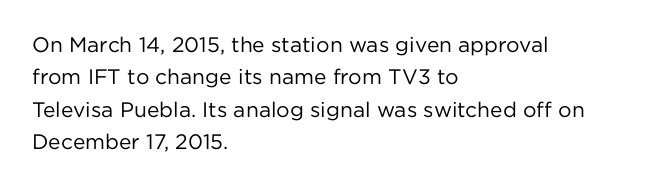
{"italic": "no", "bold": "no", "underline": "no", "align": "left", "line_spacing": "normal", "line_spacing_ratio": 1.54, "letter_spacing": "normal", "letter_spacing_em": 0.0, "glyph_px": 21}
